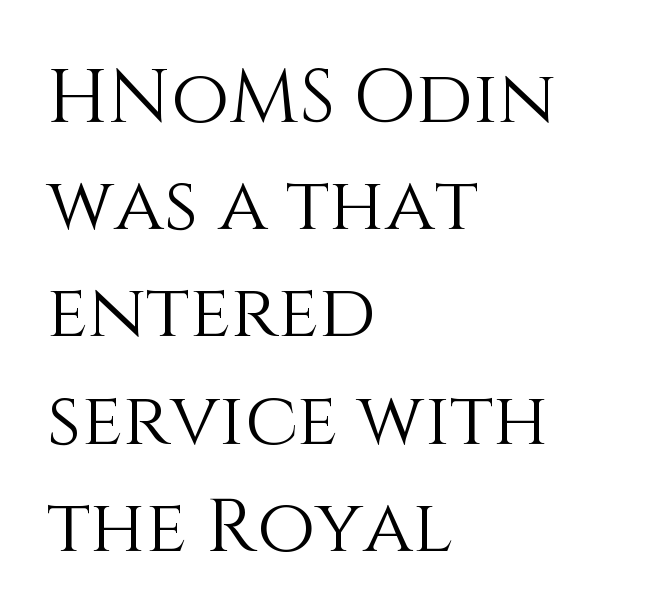
{"italic": "no", "bold": "no", "weight": "light", "width": "normal", "stroke_contrast": "medium", "x_height": "large", "monospaced": "no", "underline": "no", "align": "left", "line_spacing": "normal", "line_spacing_ratio": 1.43, "letter_spacing": "normal", "letter_spacing_em": 0.0, "glyph_px": 75}
